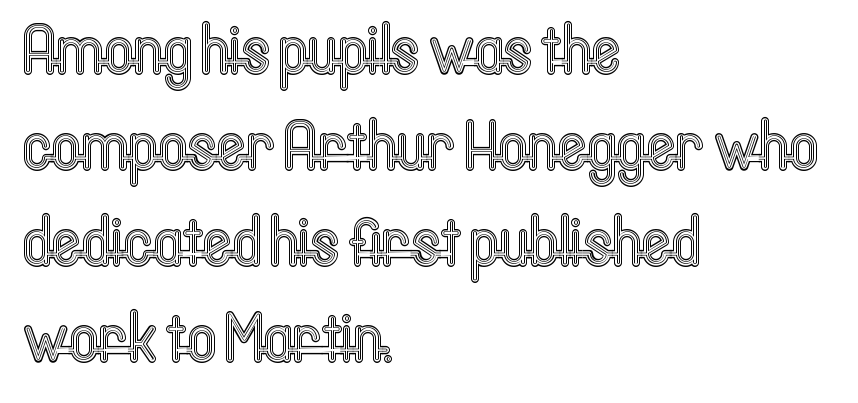
Q: Is the text italic (slanted)? A: No, it is upright.
Q: Is the text underlined? A: No.
Q: How is the paragraph aligned? A: Left-aligned.
Q: Is the spacing between letters normal or unusually wide? A: Normal.
Q: Is the spacing between lines tight, normal or loose? A: Normal.
Q: Width (condensed, normal, or wide)? A: Condensed.
Q: x-height? A: Medium.
Q: Monospaced? A: No.
